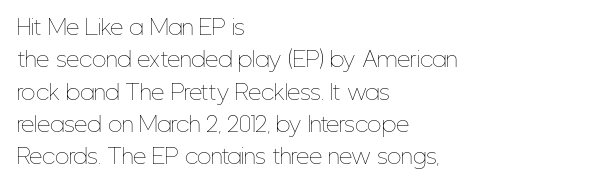
Words float on clear page, feet unadorned. Letters have the restrained weight of plain body copy at most. Horizontal alignment here is leftward, the default for most running prose. Whoever set this chose a conventional vertical rhythm. This sample uses an upright cut, with every glyph sitting square on the baseline.
